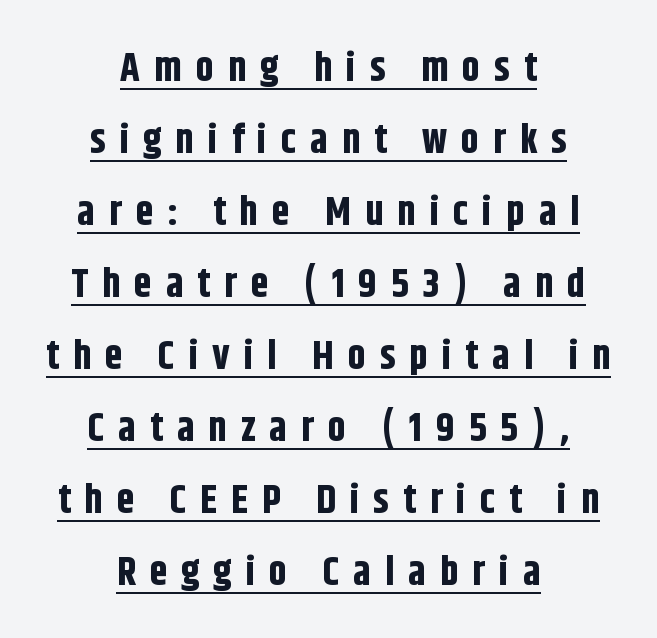
Q: Is the text bold? A: Yes.
Q: Is the text italic (slanted)? A: No, it is upright.
Q: Is the typeface a serif or a sans-serif typeface? A: Sans-serif.
Q: Is the text underlined? A: Yes.
Q: How is the paragraph aligned? A: Centered.
Q: Is the spacing between letters normal or unusually wide? A: Unusually wide.
Q: Width (condensed, normal, or wide)? A: Condensed.
Q: Stroke contrast? A: Low.
Q: x-height? A: Large.
Q: Monospaced? A: No.
